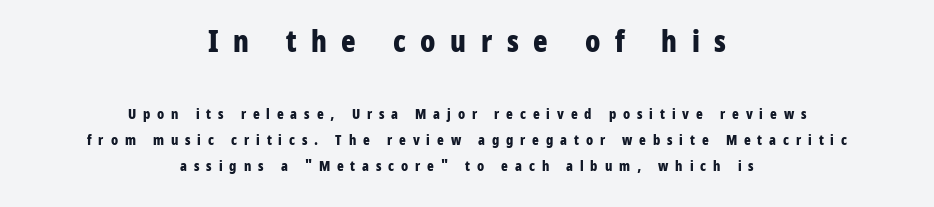
{"serif": "no", "italic": "no", "bold": "yes", "weight": "bold", "width": "condensed", "stroke_contrast": "low", "x_height": "medium", "monospaced": "no", "underline": "no", "align": "center", "line_spacing_ratio": 1.87, "letter_spacing": "wide", "letter_spacing_em": 0.49, "larger_block": "first", "size_ratio": 2.14, "glyph_px": 30}
